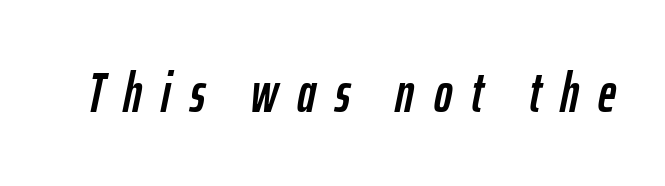
{"italic": "yes", "lean": "right", "slant_degrees": 12, "width": "condensed", "stroke_contrast": "low", "x_height": "medium", "monospaced": "no", "underline": "no", "letter_spacing": "wide", "letter_spacing_em": 0.35, "glyph_px": 55}
